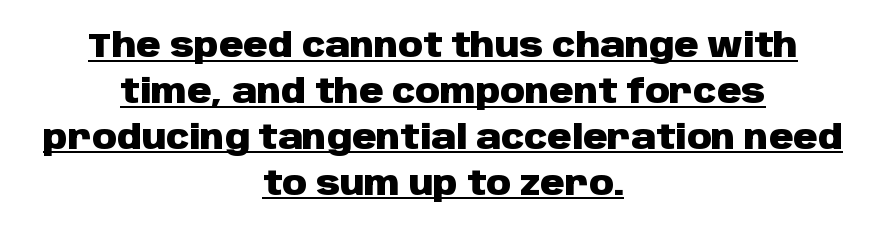
The image shows 34 px heavy sans-serif type, upright; set centered, normal line spacing (1.35x), normal letter spacing, underlined; low stroke contrast and a large x-height.
